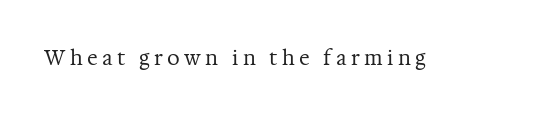
Unmarked baselines from the first word to the last. The letters look calm and open, with moderate or lighter stems. The letterforms stand isolated, each surrounded by extra space. A typesetter would mark this as roman, not italic.
